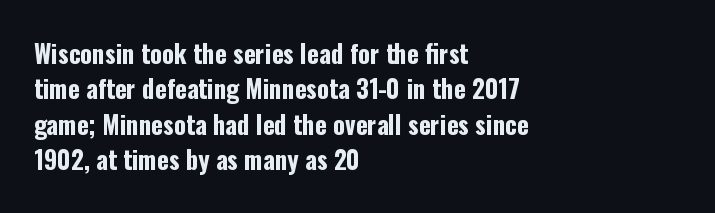
{"italic": "no", "bold": "yes", "underline": "no", "align": "left", "line_spacing": "normal", "line_spacing_ratio": 1.42, "letter_spacing": "normal", "letter_spacing_em": 0.0, "glyph_px": 25}
